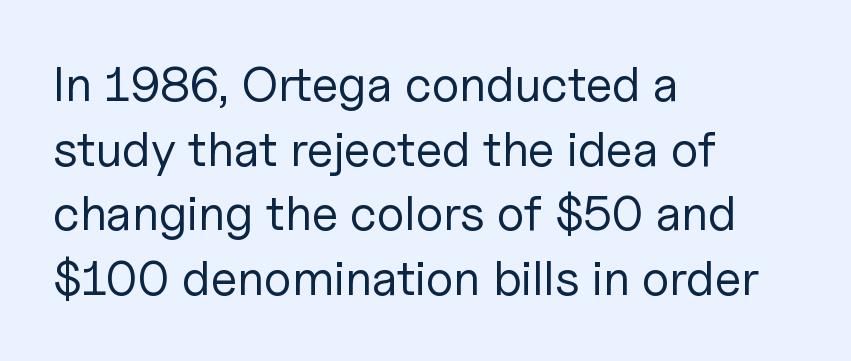
The image shows 49 px regular-weight sans-serif type, upright; set left-aligned, normal line spacing (1.32x), normal letter spacing, not underlined; low stroke contrast and a medium x-height.
